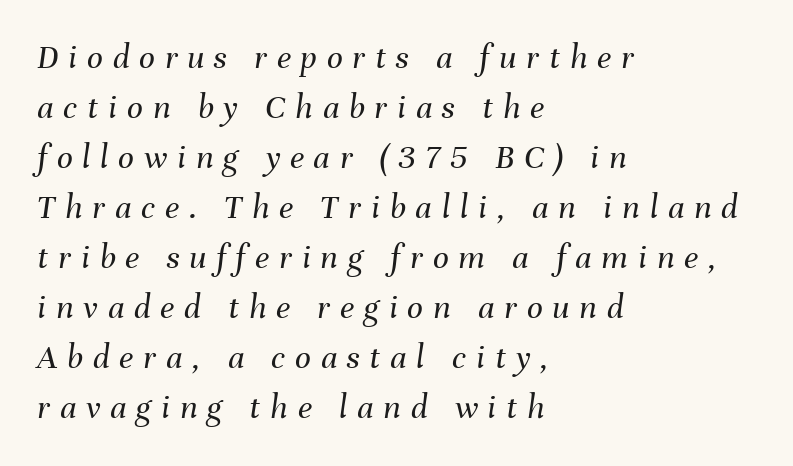
Just letters on the line, the space beneath them empty. What stands out about the letter spacing? Its width — letters are far apart. In CSS terms this would be text-align: left. On a weight scale, this lands at 450 or below. The rows are spaced the way most documents space them.
